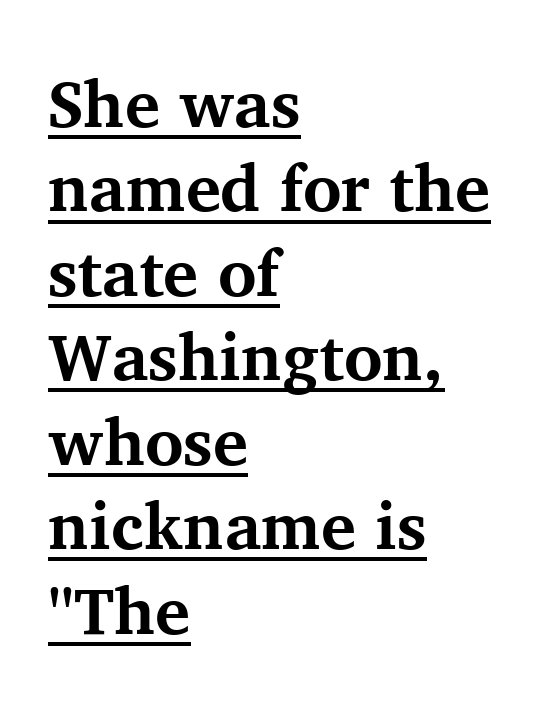
Q: Is the text bold? A: Yes.
Q: Is the text italic (slanted)? A: No, it is upright.
Q: Is the typeface a serif or a sans-serif typeface? A: Serif.
Q: Is the text underlined? A: Yes.
Q: How is the paragraph aligned? A: Left-aligned.
Q: Is the spacing between letters normal or unusually wide? A: Normal.
Q: Is the spacing between lines tight, normal or loose? A: Normal.
Q: Width (condensed, normal, or wide)? A: Normal.
Q: Stroke contrast? A: Medium.
Q: x-height? A: Medium.
Q: Monospaced? A: No.
